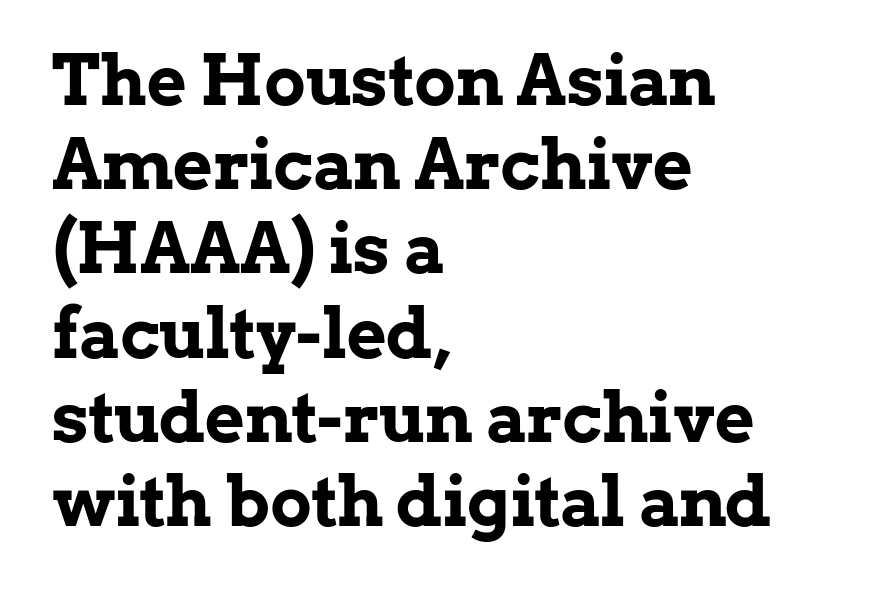
Each row of text sits above clean, open space. The typeface chosen for these lines features serifs. Teacher's note: observe the even left margin — that is flush-left alignment. Do the letters lean? They stand straight.
